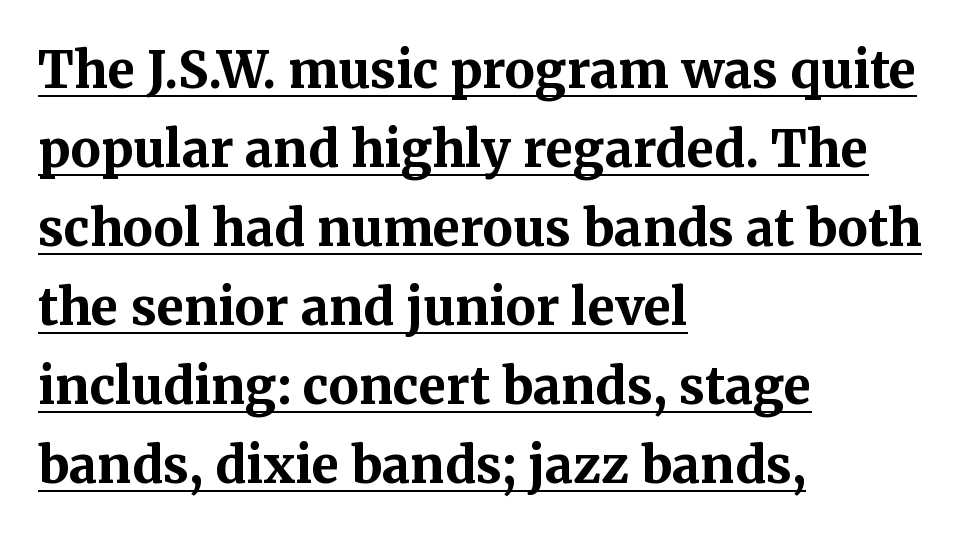
{"serif": "yes", "italic": "no", "bold": "yes", "weight": "bold", "width": "normal", "stroke_contrast": "medium", "x_height": "medium", "monospaced": "no", "underline": "yes", "align": "left", "line_spacing": "normal", "line_spacing_ratio": 1.58, "letter_spacing": "normal", "letter_spacing_em": 0.0, "glyph_px": 50}
